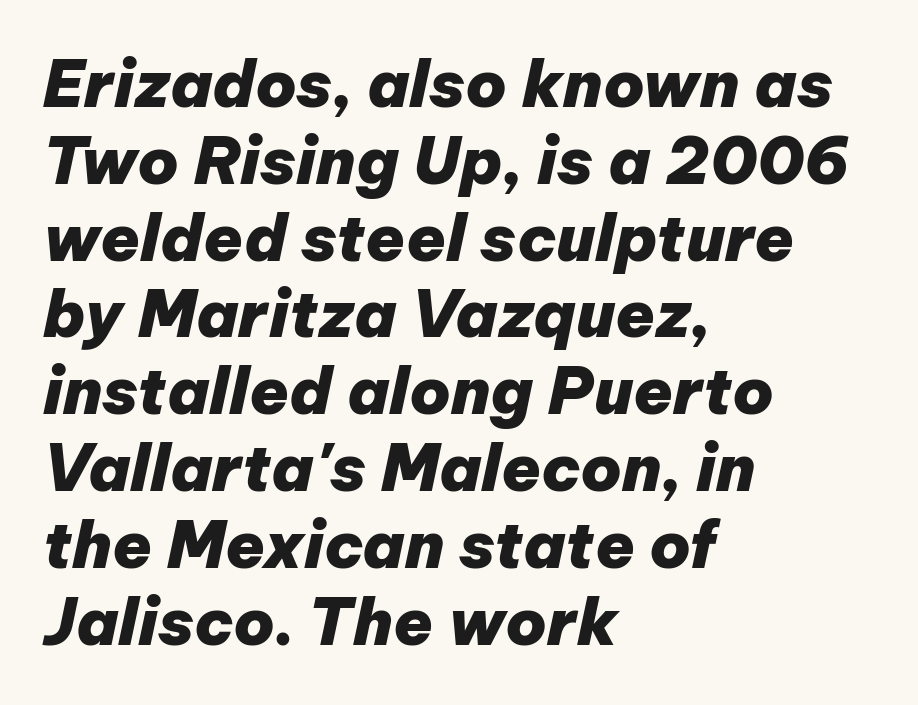
{"italic": "yes", "lean": "right", "slant_degrees": 12, "bold": "yes", "weight": "heavy", "width": "normal", "stroke_contrast": "low", "x_height": "medium", "monospaced": "no", "underline": "no", "align": "left", "line_spacing_ratio": 1.2, "letter_spacing": "normal", "letter_spacing_em": 0.0, "glyph_px": 64}
